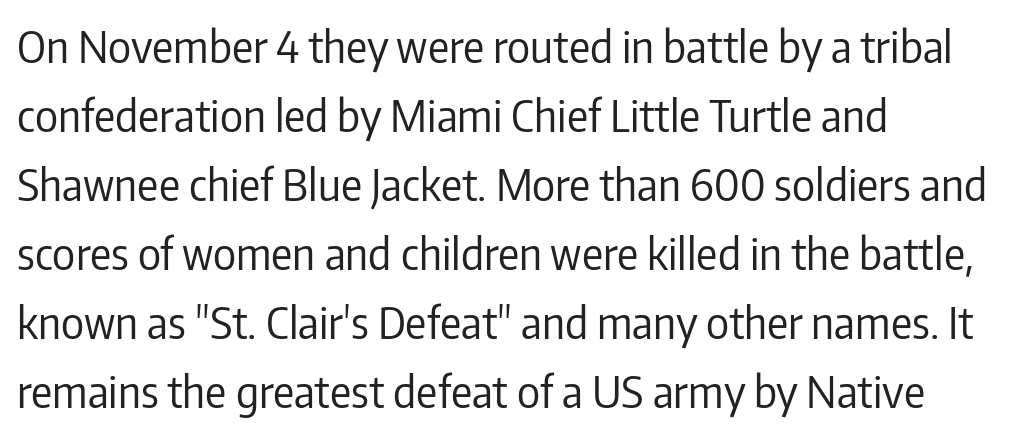
{"serif": "no", "italic": "no", "bold": "no", "weight": "regular", "width": "condensed", "stroke_contrast": "low", "x_height": "medium", "monospaced": "no", "underline": "no", "align": "left", "line_spacing": "normal", "line_spacing_ratio": 1.57, "letter_spacing": "normal", "letter_spacing_em": 0.0, "glyph_px": 44}
